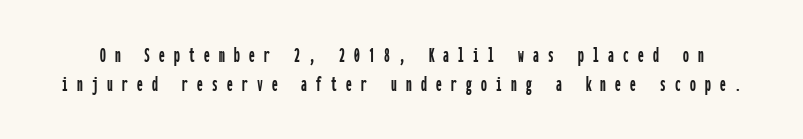
Q: Is the text italic (slanted)? A: No, it is upright.
Q: Is the text underlined? A: No.
Q: Is the spacing between letters normal or unusually wide? A: Unusually wide.
Q: Is the spacing between lines tight, normal or loose? A: Normal.
